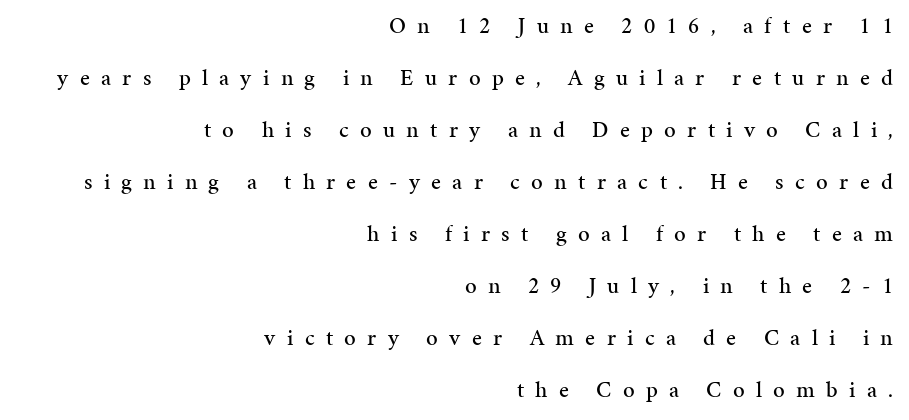
Q: Is the text italic (slanted)? A: No, it is upright.
Q: Is the text underlined? A: No.
Q: How is the paragraph aligned? A: Right-aligned.
Q: Is the spacing between letters normal or unusually wide? A: Unusually wide.
Q: Is the spacing between lines tight, normal or loose? A: Loose.
